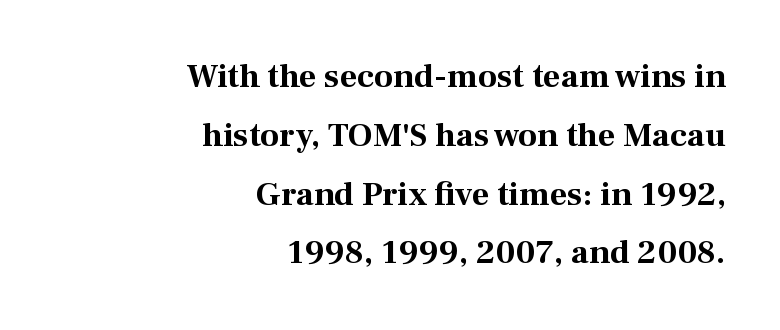
The image shows 34 px bold serif type, upright; set right-aligned, line spacing 1.73x, normal letter spacing, not underlined; medium stroke contrast and a medium x-height.
